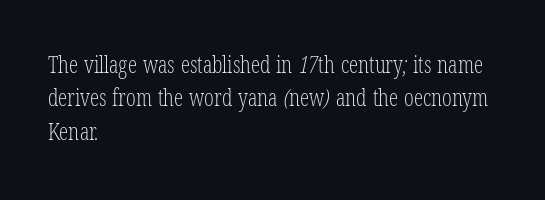
{"bold": "no", "underline": "no", "align": "left", "line_spacing": "normal", "line_spacing_ratio": 1.45, "letter_spacing": "normal", "letter_spacing_em": 0.0, "glyph_px": 23}
